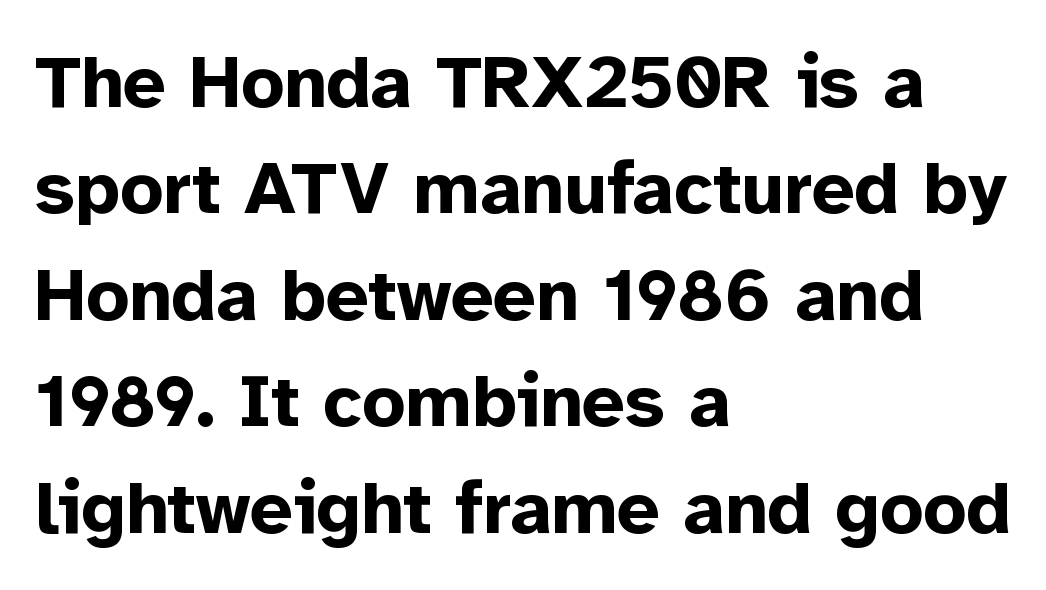
{"serif": "no", "italic": "no", "bold": "yes", "weight": "bold", "width": "normal", "stroke_contrast": "low", "x_height": "medium", "monospaced": "no", "underline": "no", "align": "left", "line_spacing": "normal", "line_spacing_ratio": 1.42, "letter_spacing": "normal", "letter_spacing_em": 0.0, "glyph_px": 75}
